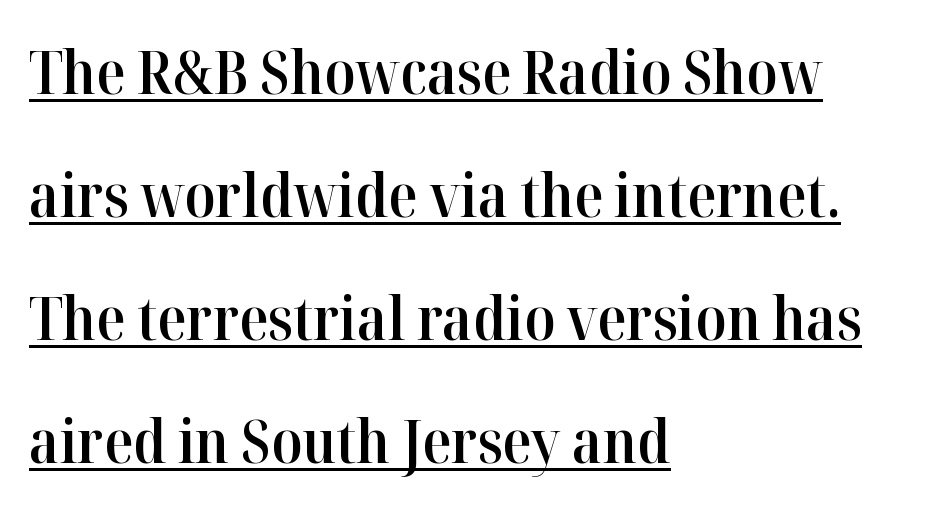
The image shows 60 px semibold serif type, upright; set left-aligned, loose line spacing (2.05x), normal letter spacing, underlined; high stroke contrast and a medium x-height.
